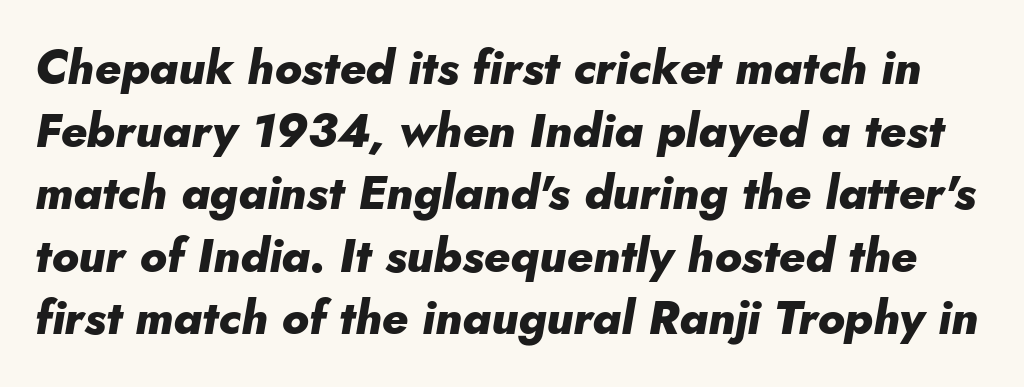
Q: Is the text bold? A: Yes.
Q: Is the text italic (slanted)? A: Yes, it leans right by about 10 degrees.
Q: Is the text underlined? A: No.
Q: Is the spacing between letters normal or unusually wide? A: Normal.
Q: Is the spacing between lines tight, normal or loose? A: Normal.
Q: Width (condensed, normal, or wide)? A: Normal.
Q: Stroke contrast? A: Low.
Q: x-height? A: Small.
Q: Monospaced? A: No.
